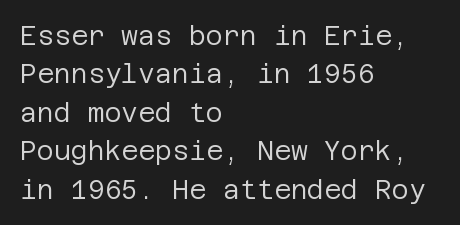
{"italic": "no", "bold": "no", "underline": "no", "align": "left", "line_spacing": "normal", "line_spacing_ratio": 1.48, "letter_spacing": "normal", "letter_spacing_em": 0.0, "glyph_px": 26}
